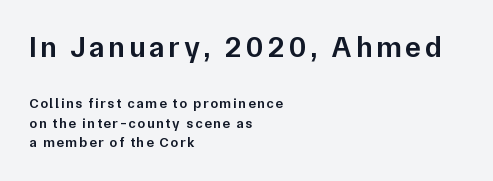
The space directly below the letters is spotless. A somewhat darkened texture: the type is semibold rather than bold. Leading matches the norm, producing a regular column. You could not count columns in this text — the font is proportionally spaced. Is there any slant? The stems are plumb.
